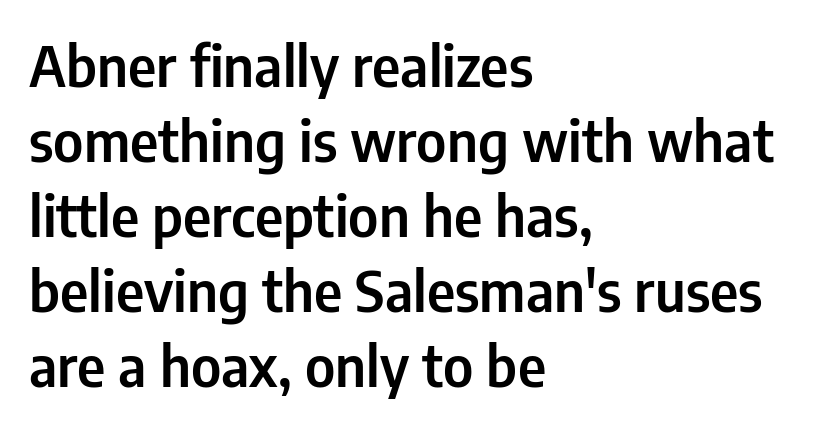
{"serif": "no", "italic": "no", "width": "condensed", "stroke_contrast": "low", "x_height": "medium", "monospaced": "no", "underline": "no", "align": "left", "line_spacing": "normal", "line_spacing_ratio": 1.34, "letter_spacing": "normal", "letter_spacing_em": 0.0, "glyph_px": 56}
